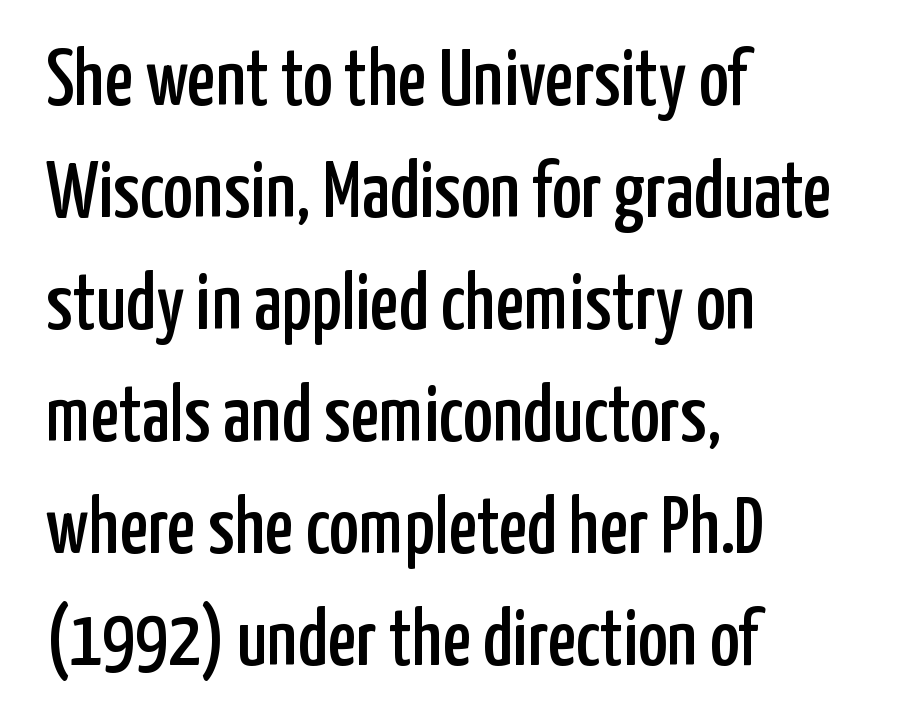
The image shows 80 px condensed sans-serif type, upright; set left-aligned, normal line spacing (1.4x), normal letter spacing, not underlined; low stroke contrast and a medium x-height.
